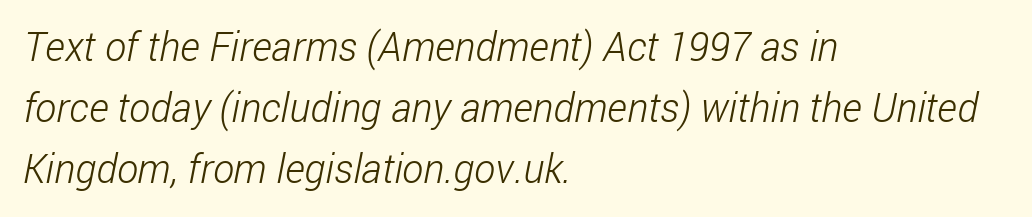
The setting favours the left margin, as ordinary paragraphs usually do. Unlike a traditional serif, this face leaves its strokes unadorned. The gaps between neighbouring characters are ordinary and unremarkable. Check the space under the baseline: it is left empty. This sample keeps an unexceptional amount of space between lines.
